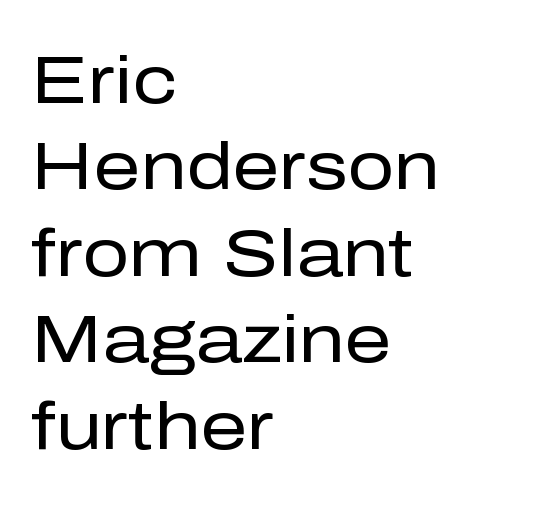
The image shows 66 px regular-weight sans-serif type, upright; set left-aligned, normal line spacing (1.31x), normal letter spacing, not underlined; low stroke contrast and a medium x-height.
